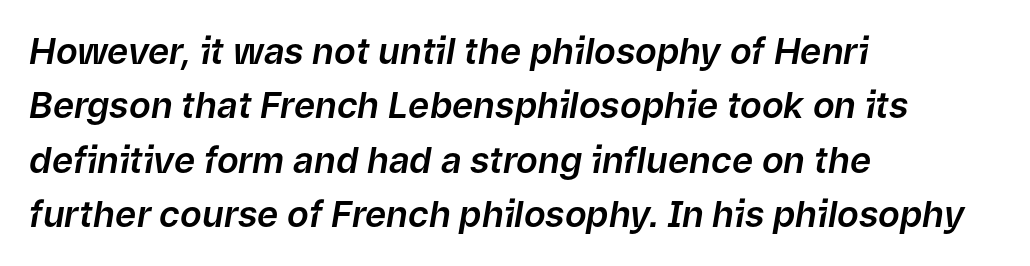
This sample has the flowing, uneven cadence of proportional lettering. The rendering uses a moderate line-height, typical for paragraphs. Notice how the passage keeps a crisp vertical edge on the left only. A typesetter would mark this as italic.
